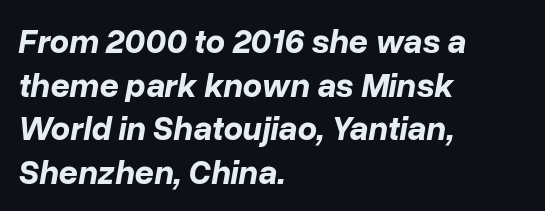
Nothing unusual about the tracking: characters are spaced as the font intends. Check under the words: just untouched page. The paragraph has a hard left edge and a soft right edge. Pretty heavy lettering here — definitely bold. The rendering applies a slant to the glyphs. Looks like regular typesetting: each glyph gets only the width it needs.
